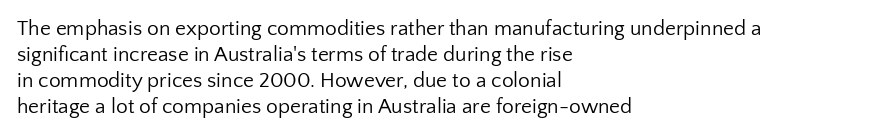
Q: Is the text bold? A: No.
Q: Is the text italic (slanted)? A: No, it is upright.
Q: Is the text underlined? A: No.
Q: How is the paragraph aligned? A: Left-aligned.
Q: Is the spacing between letters normal or unusually wide? A: Normal.
